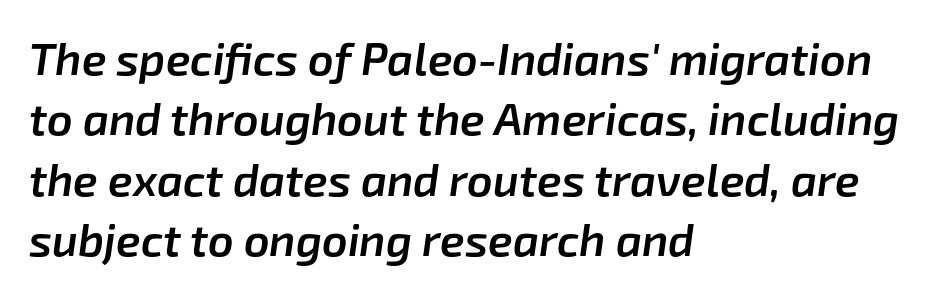
How are the letters spaced? Ordinarily, with no added tracking. Compared with ordinary roman type, these characters are visibly tilted. I'd describe the lettering as semibold — firm but not a full bold. Character widths vary here, with narrow letters taking less room than wide ones. Type without underlining. Vertically, the passage feels balanced, rows spaced as you'd expect.
